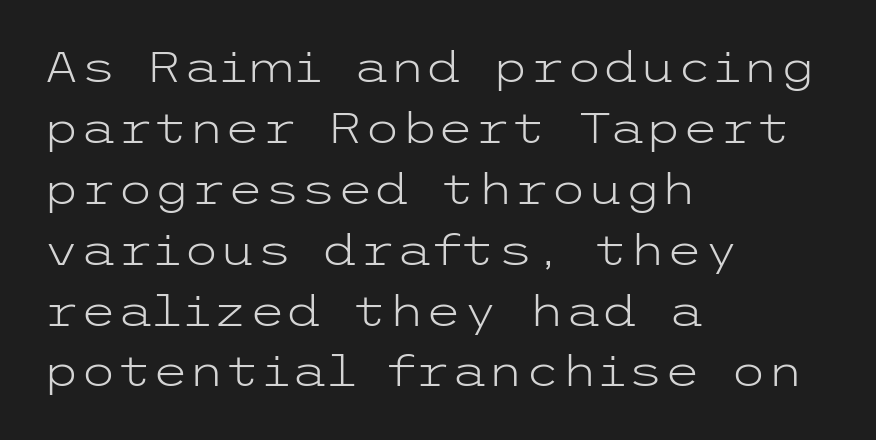
The image shows 42 px light, wide sans-serif type, upright; set left-aligned, normal line spacing (1.45x), normal letter spacing, not underlined; low stroke contrast and a medium x-height.
